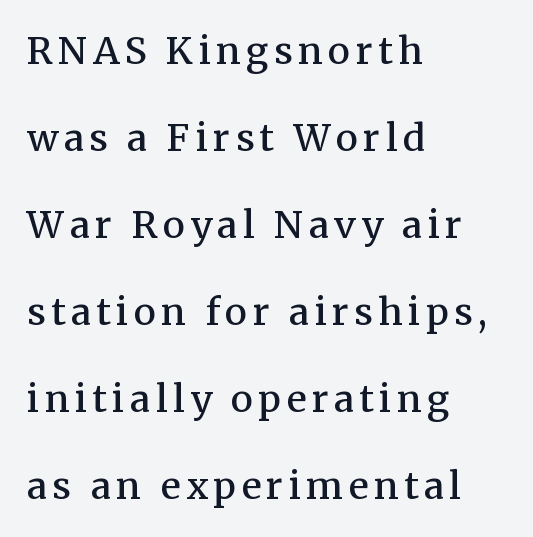
Q: Is the text bold? A: Semi-bold.
Q: Is the text italic (slanted)? A: No, it is upright.
Q: Is the typeface a serif or a sans-serif typeface? A: Serif.
Q: Is the text underlined? A: No.
Q: How is the paragraph aligned? A: Left-aligned.
Q: Is the spacing between lines tight, normal or loose? A: Loose.
Q: Width (condensed, normal, or wide)? A: Normal.
Q: Stroke contrast? A: Medium.
Q: x-height? A: Medium.
Q: Monospaced? A: No.
